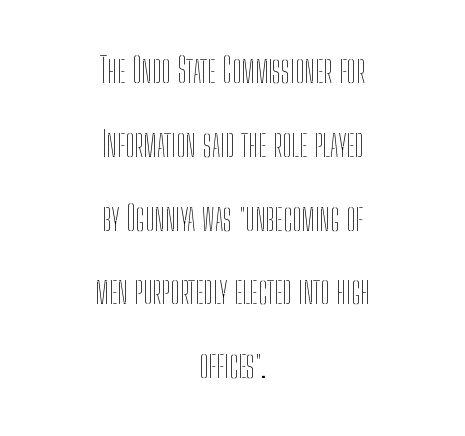
Q: Is the text bold? A: No.
Q: Is the text italic (slanted)? A: No, it is upright.
Q: Is the text underlined? A: No.
Q: How is the paragraph aligned? A: Centered.
Q: Is the spacing between letters normal or unusually wide? A: Normal.
Q: Is the spacing between lines tight, normal or loose? A: Loose.
Q: Width (condensed, normal, or wide)? A: Condensed.
Q: Stroke contrast? A: Low.
Q: x-height? A: Medium.
Q: Monospaced? A: No.
